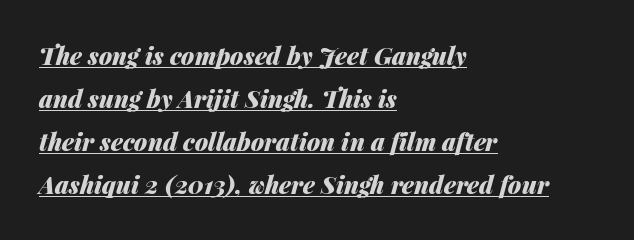
{"italic": "yes", "lean": "right", "slant_degrees": 14, "bold": "yes", "underline": "yes", "align": "left", "line_spacing_ratio": 1.79, "letter_spacing": "normal", "letter_spacing_em": 0.0, "glyph_px": 24}
